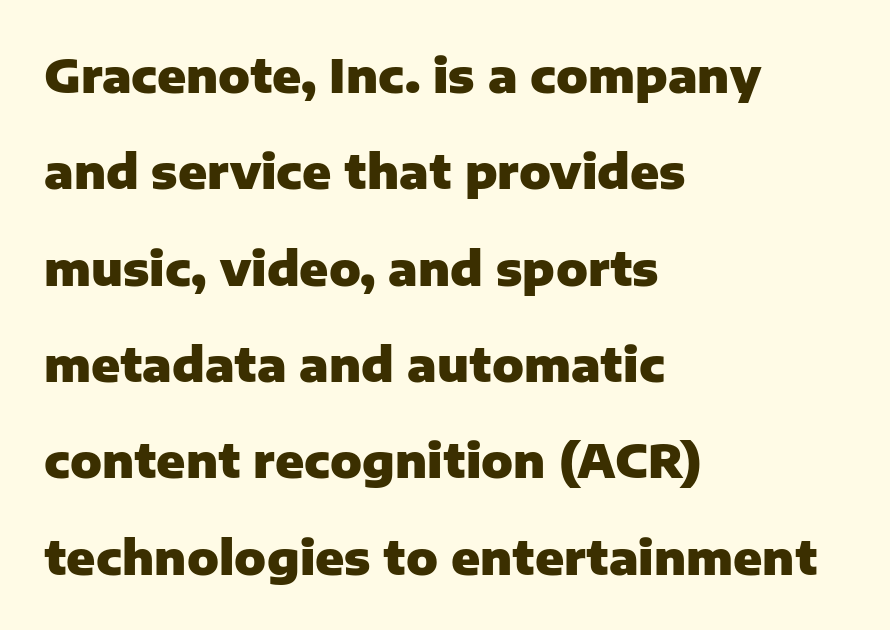
{"serif": "no", "italic": "no", "bold": "yes", "weight": "heavy", "width": "normal", "stroke_contrast": "low", "x_height": "medium", "monospaced": "no", "underline": "no", "align": "left", "line_spacing": "loose", "line_spacing_ratio": 2.05, "letter_spacing": "normal", "letter_spacing_em": 0.0, "glyph_px": 47}
